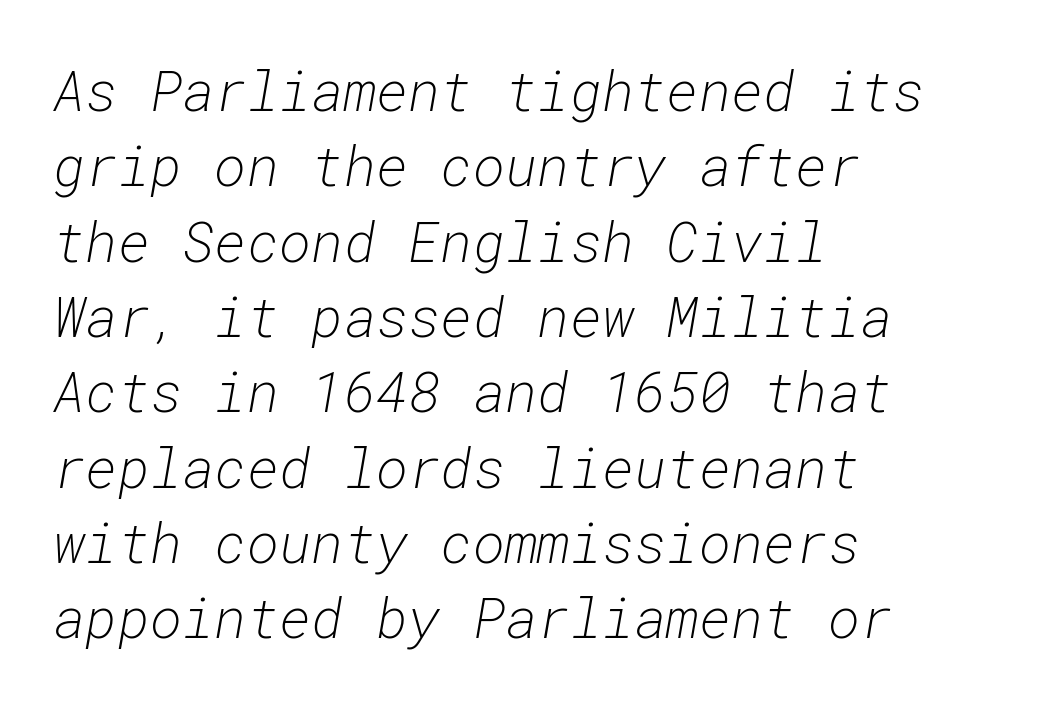
Q: Is the text bold? A: No.
Q: Is the text italic (slanted)? A: Yes, it leans right by about 10 degrees.
Q: Is the text underlined? A: No.
Q: How is the paragraph aligned? A: Left-aligned.
Q: Is the spacing between letters normal or unusually wide? A: Normal.
Q: Is the spacing between lines tight, normal or loose? A: Normal.
Q: Width (condensed, normal, or wide)? A: Normal.
Q: Stroke contrast? A: Low.
Q: x-height? A: Medium.
Q: Monospaced? A: Yes.
